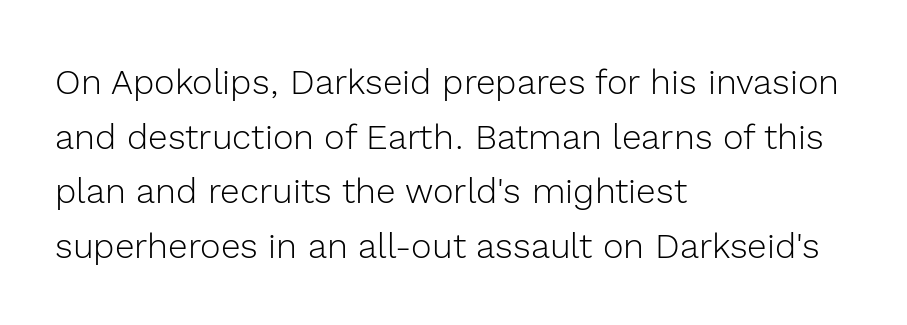
{"serif": "no", "italic": "no", "bold": "no", "weight": "light", "width": "normal", "x_height": "medium", "monospaced": "no", "underline": "no", "align": "left", "line_spacing": "normal", "line_spacing_ratio": 1.56, "letter_spacing": "normal", "letter_spacing_em": 0.0, "glyph_px": 35}
